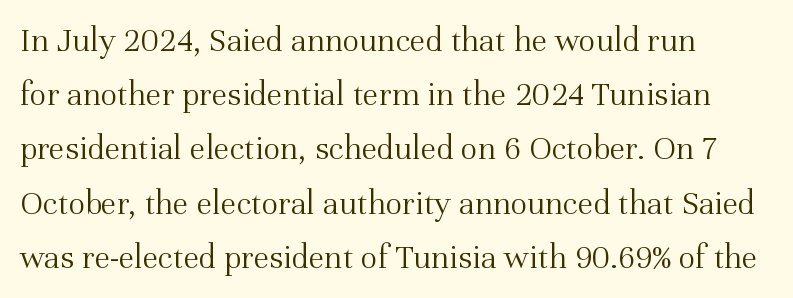
{"serif": "yes", "italic": "no", "bold": "no", "weight": "light", "width": "normal", "stroke_contrast": "medium", "x_height": "medium", "monospaced": "no", "underline": "no", "align": "left", "line_spacing": "normal", "line_spacing_ratio": 1.55, "letter_spacing": "normal", "letter_spacing_em": 0.0, "glyph_px": 35}
